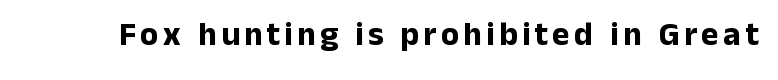
{"serif": "no", "italic": "no", "bold": "yes", "weight": "bold", "width": "normal", "stroke_contrast": "low", "x_height": "medium", "monospaced": "no", "underline": "no", "glyph_px": 33}
